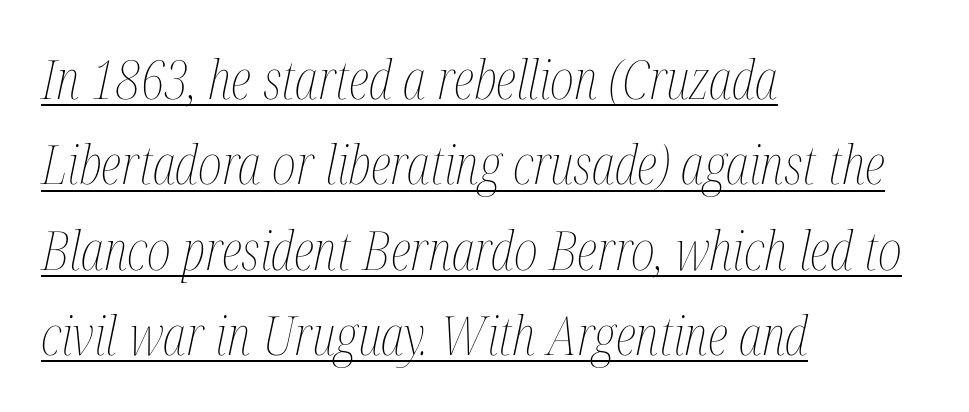
{"italic": "yes", "lean": "right", "slant_degrees": 12, "bold": "no", "weight": "thin", "width": "condensed", "stroke_contrast": "medium", "x_height": "medium", "monospaced": "no", "underline": "yes", "align": "left", "line_spacing": "normal", "line_spacing_ratio": 1.58, "letter_spacing": "normal", "letter_spacing_em": 0.0, "glyph_px": 54}
